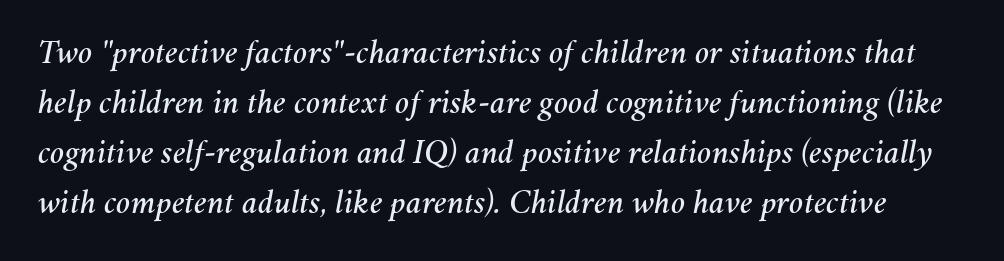
The image shows 34 px text type, italic (leaning right); set normal line spacing (1.47x), normal letter spacing, not underlined; medium stroke contrast and a medium x-height.
